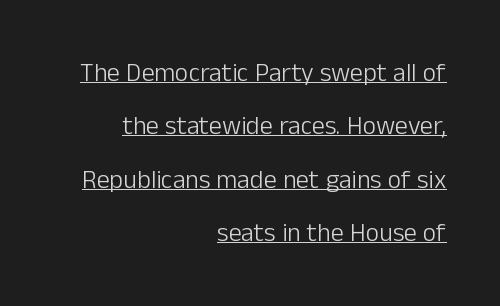
The image shows 26 px text type, upright; set right-aligned, loose line spacing (2.05x), normal letter spacing, underlined.
